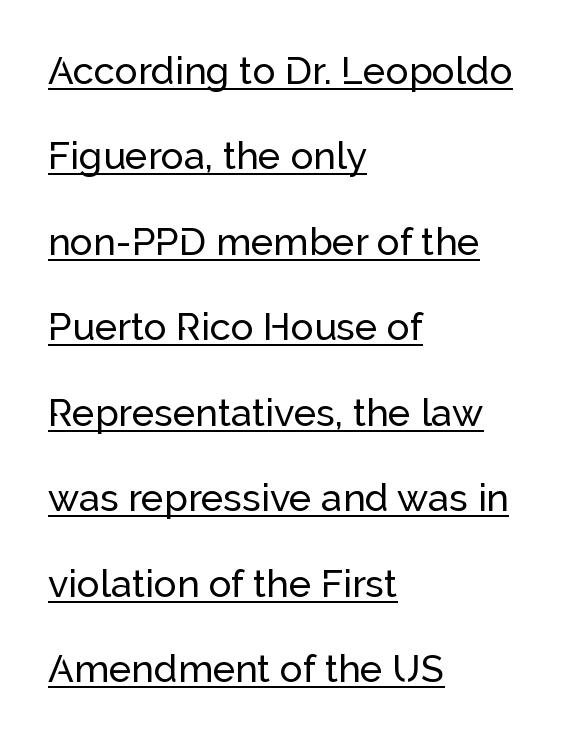
The image shows 38 px sans-serif type, upright; set left-aligned, loose line spacing (2.25x), normal letter spacing, underlined; low stroke contrast and a medium x-height.
